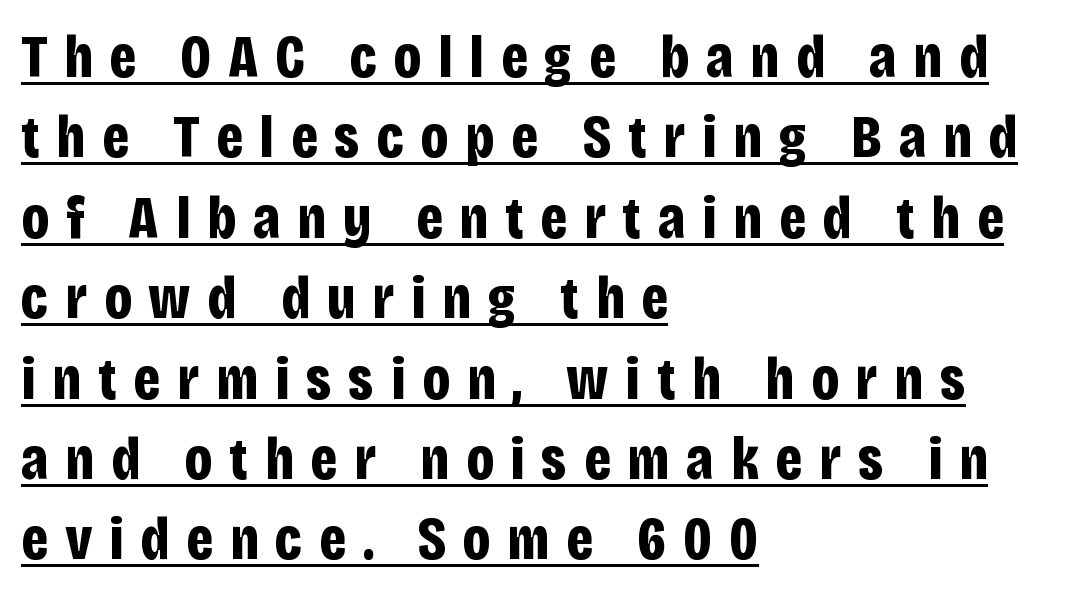
Q: Is the text bold? A: Yes.
Q: Is the text italic (slanted)? A: No, it is upright.
Q: Is the typeface a serif or a sans-serif typeface? A: Sans-serif.
Q: Is the text underlined? A: Yes.
Q: How is the paragraph aligned? A: Left-aligned.
Q: Is the spacing between letters normal or unusually wide? A: Unusually wide.
Q: Is the spacing between lines tight, normal or loose? A: Normal.
Q: Width (condensed, normal, or wide)? A: Condensed.
Q: Stroke contrast? A: Low.
Q: x-height? A: Large.
Q: Monospaced? A: No.
